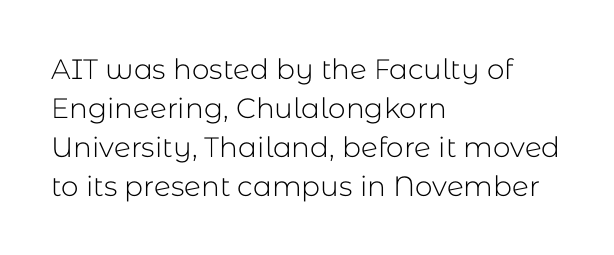
{"serif": "no", "italic": "no", "bold": "no", "weight": "light", "width": "normal", "stroke_contrast": "low", "x_height": "medium", "monospaced": "no", "underline": "no", "align": "left", "line_spacing": "normal", "line_spacing_ratio": 1.39, "letter_spacing": "normal", "letter_spacing_em": 0.0, "glyph_px": 28}
